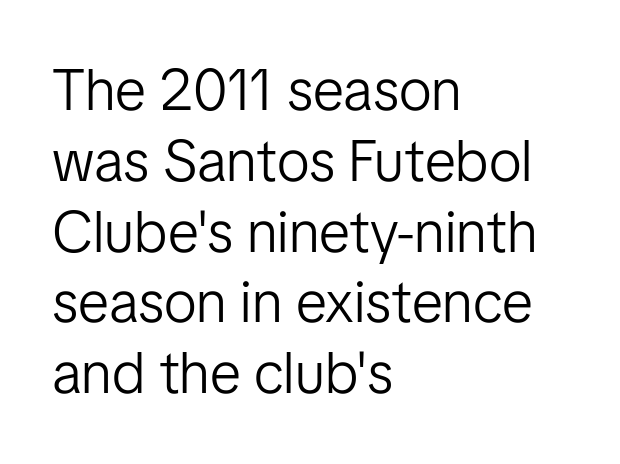
The image shows 58 px light sans-serif type, upright; set left-aligned, line spacing 1.22x, normal letter spacing, not underlined; low stroke contrast and a medium x-height.
